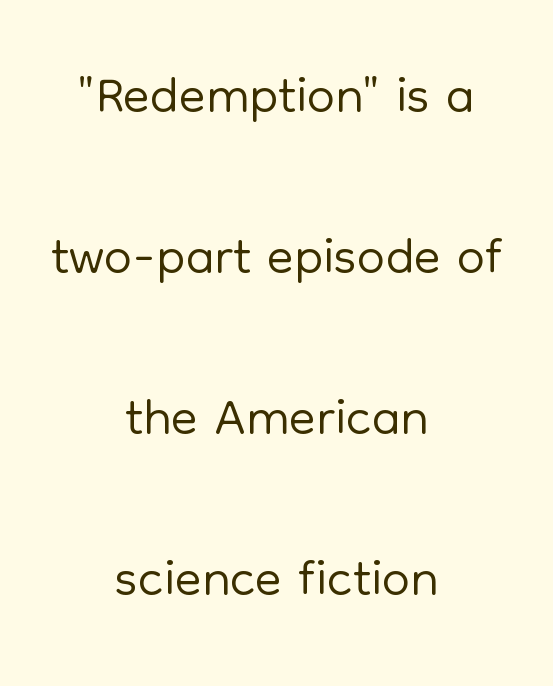
The image shows 79 px light sans-serif type, upright; set centered, loose line spacing (2.04x), normal letter spacing, not underlined; low stroke contrast and a medium x-height.
